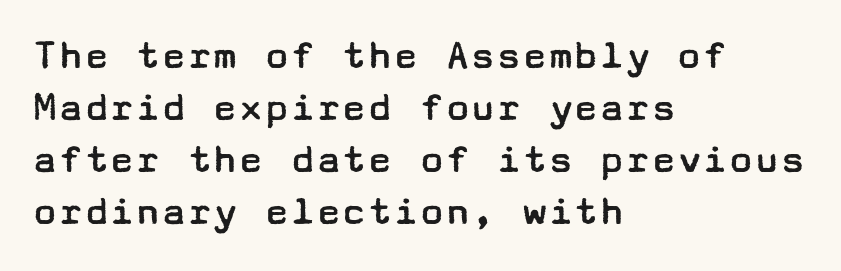
{"serif": "no", "italic": "no", "bold": "no", "weight": "regular", "width": "wide", "stroke_contrast": "low", "x_height": "medium", "underline": "no", "align": "left", "line_spacing_ratio": 1.21, "letter_spacing": "normal", "letter_spacing_em": 0.0, "glyph_px": 43}
